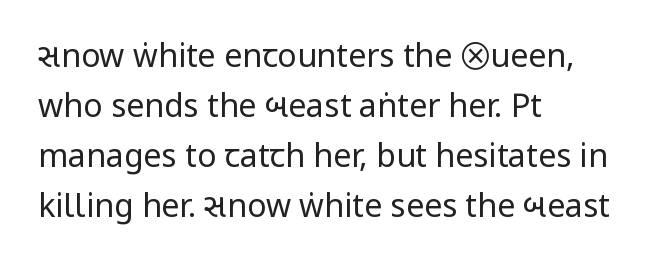
No extra tracking has been applied to these lines. The letters look calm and open, with moderate or lighter stems. Vertical strokes here are truly vertical. These lines are set flush left with a ragged right edge. Serifs: no, the terminals of the letterforms are clean. The zone under the glyphs is completely vacant.
